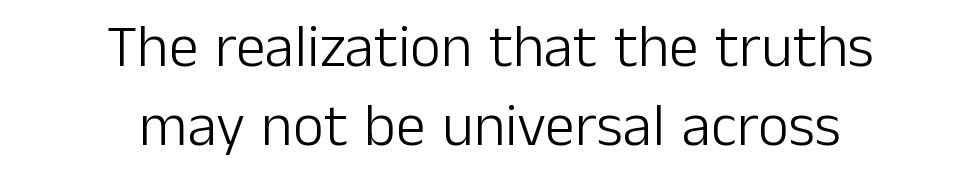
Q: Is the text bold? A: No.
Q: Is the text italic (slanted)? A: No, it is upright.
Q: Is the typeface a serif or a sans-serif typeface? A: Sans-serif.
Q: Is the text underlined? A: No.
Q: How is the paragraph aligned? A: Centered.
Q: Is the spacing between letters normal or unusually wide? A: Normal.
Q: Is the spacing between lines tight, normal or loose? A: Normal.
Q: Width (condensed, normal, or wide)? A: Normal.
Q: Stroke contrast? A: Low.
Q: x-height? A: Medium.
Q: Monospaced? A: No.
